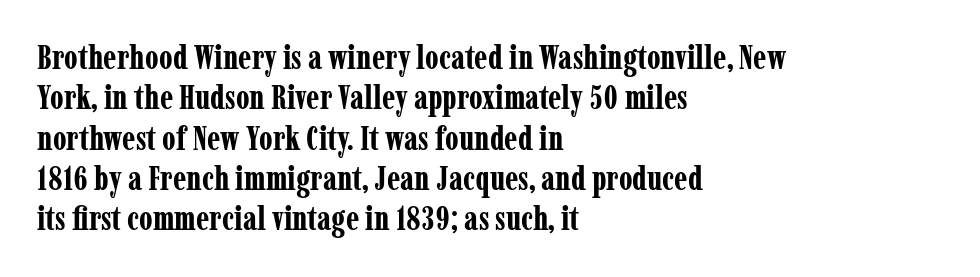
{"serif": "yes", "italic": "no", "bold": "yes", "weight": "bold", "width": "condensed", "stroke_contrast": "low", "x_height": "medium", "monospaced": "no", "underline": "no", "align": "left", "line_spacing_ratio": 1.22, "letter_spacing": "normal", "letter_spacing_em": 0.0, "glyph_px": 33}
